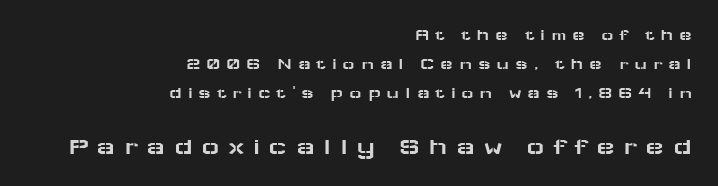
The image shows 25 px text type, upright; set right-aligned, line spacing 1.71x, unusually wide letter spacing (+0.33 em), not underlined; the second (bottom) block is 1.47x larger.
